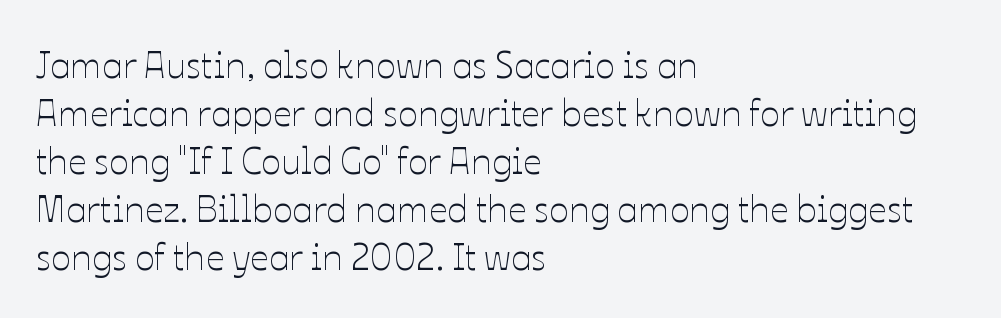
Q: Is the text bold? A: No.
Q: Is the text italic (slanted)? A: No, it is upright.
Q: Is the text underlined? A: No.
Q: How is the paragraph aligned? A: Left-aligned.
Q: Is the spacing between letters normal or unusually wide? A: Normal.
Q: Is the spacing between lines tight, normal or loose? A: Normal.
Q: Width (condensed, normal, or wide)? A: Normal.
Q: Stroke contrast? A: Low.
Q: x-height? A: Medium.
Q: Monospaced? A: No.
